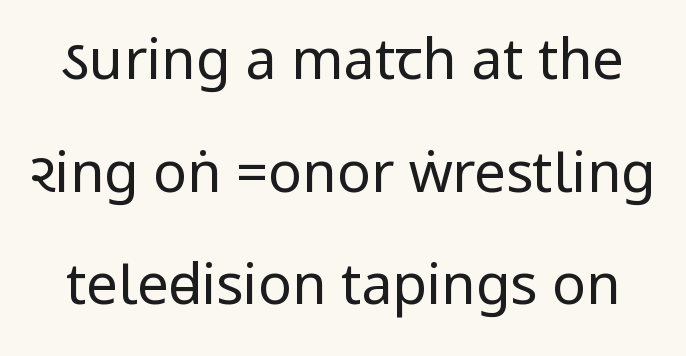
Observe the absence of serifs on each vertical stroke in this sample. Has an underline been added? It has not. The font is comparable to plain body text, perhaps lighter. Every character sits straight up, as roman type does.
